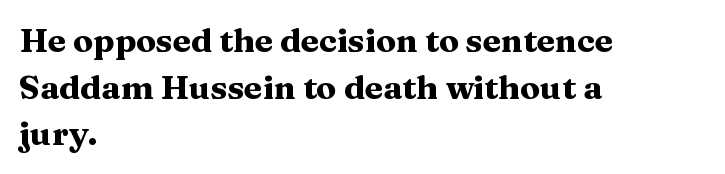
{"serif": "yes", "italic": "no", "bold": "yes", "weight": "heavy", "width": "wide", "stroke_contrast": "medium", "x_height": "medium", "monospaced": "no", "underline": "no", "align": "left", "line_spacing": "normal", "line_spacing_ratio": 1.41, "letter_spacing": "normal", "letter_spacing_em": 0.0, "glyph_px": 33}
